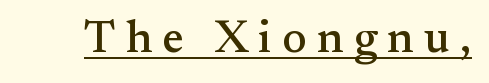
{"serif": "yes", "italic": "no", "width": "normal", "stroke_contrast": "medium", "x_height": "small", "monospaced": "no", "underline": "yes", "letter_spacing": "wide", "letter_spacing_em": 0.22, "glyph_px": 46}
